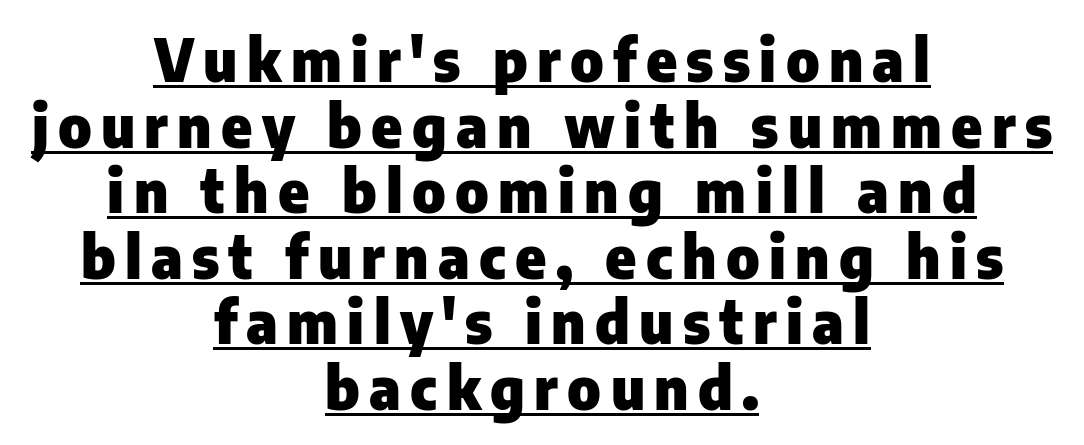
{"serif": "no", "italic": "no", "bold": "yes", "weight": "heavy", "width": "normal", "stroke_contrast": "low", "x_height": "medium", "monospaced": "no", "underline": "yes", "align": "center", "line_spacing": "tight", "line_spacing_ratio": 1.13, "glyph_px": 58}
